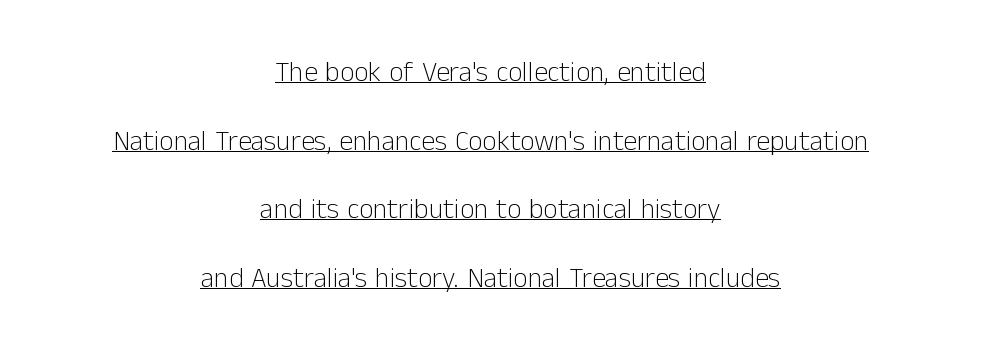
{"serif": "no", "italic": "no", "bold": "no", "weight": "light", "width": "normal", "stroke_contrast": "low", "x_height": "medium", "monospaced": "no", "underline": "yes", "align": "center", "line_spacing": "loose", "line_spacing_ratio": 2.45, "letter_spacing": "normal", "letter_spacing_em": 0.0, "glyph_px": 28}
